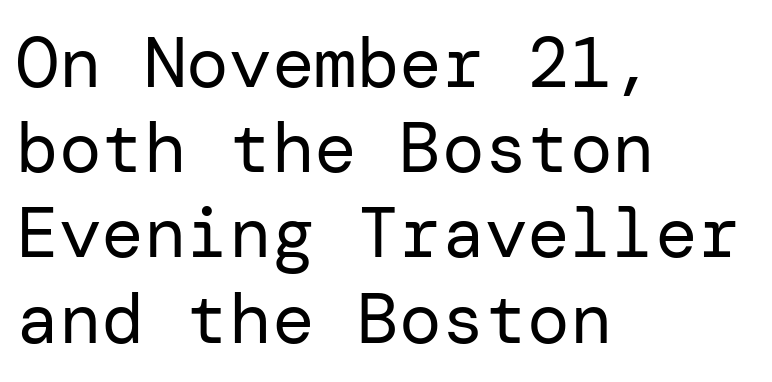
This rendering leaves character spacing at its baseline value. Letters have the restrained weight of plain body copy at most. The gap between lines stays unmarked. Is the block centered? No — it sits flush against the left margin.
